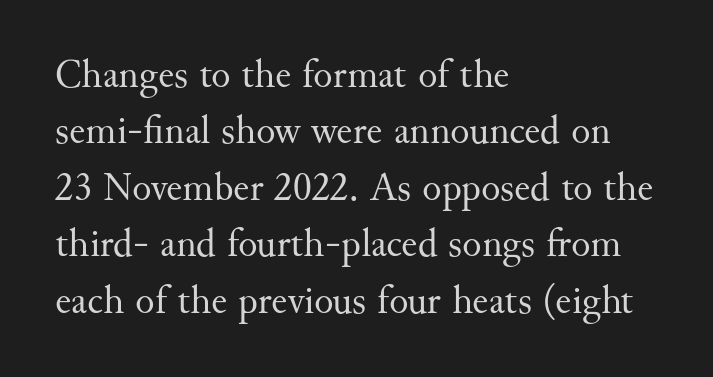
{"serif": "yes", "italic": "no", "bold": "no", "weight": "regular", "width": "normal", "stroke_contrast": "medium", "x_height": "small", "monospaced": "no", "underline": "no", "align": "left", "line_spacing": "normal", "line_spacing_ratio": 1.41, "letter_spacing": "normal", "letter_spacing_em": 0.0, "glyph_px": 40}
